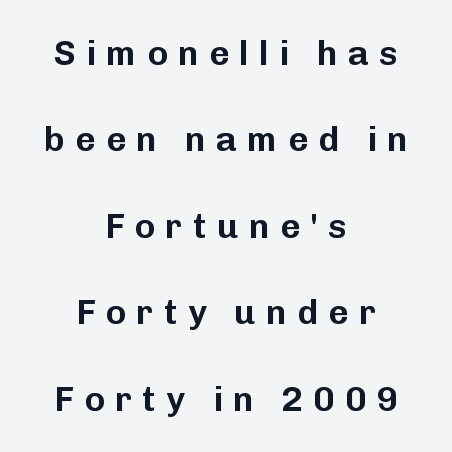
Someone cranked the tracking dial way up on this one. Are there feet on the stems? There aren't — it's a sans. No italicization has been applied; the sample stays upright. A student would call this center alignment; a typographer would say set centered.
